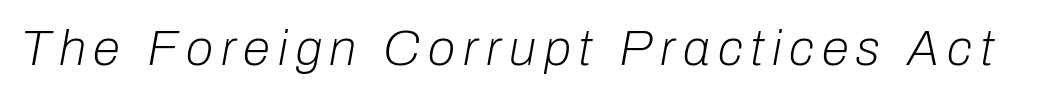
The image shows 50 px light type, italic (leaning right); set not underlined; low stroke contrast and a medium x-height.
